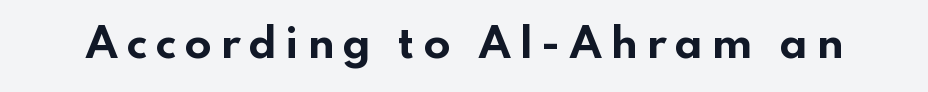
The image shows 40 px bold, wide sans-serif type, upright; set unusually wide letter spacing (+0.2 em), not underlined; low stroke contrast and a small x-height.
